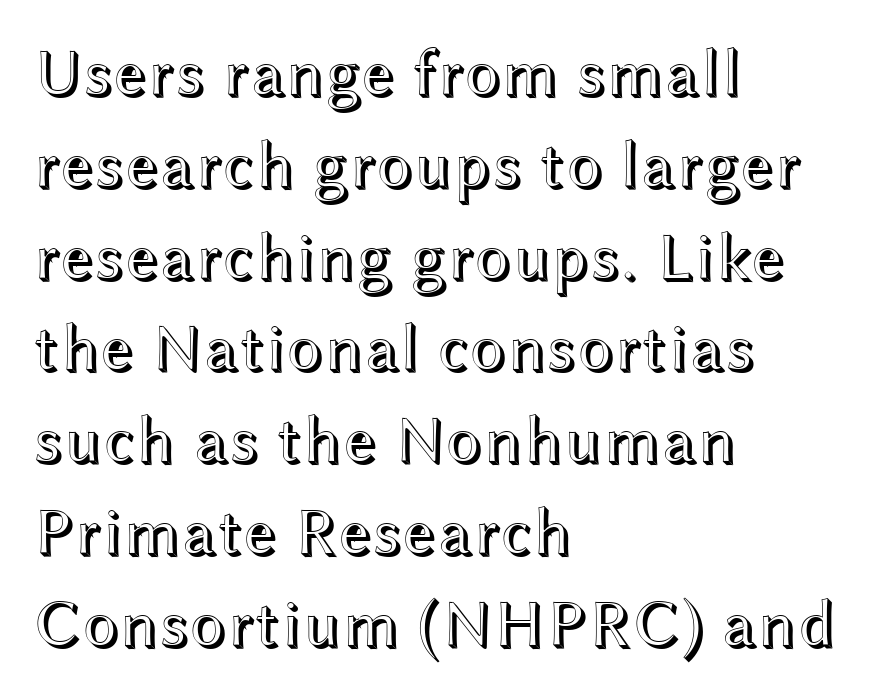
{"italic": "no", "width": "wide", "x_height": "medium", "monospaced": "no", "underline": "no", "align": "left", "line_spacing": "normal", "line_spacing_ratio": 1.37, "letter_spacing": "normal", "letter_spacing_em": 0.0, "glyph_px": 67}
